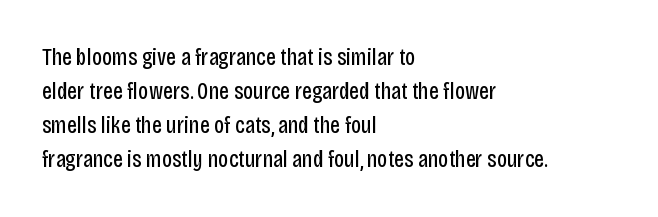
{"italic": "no", "bold": "no", "underline": "no", "align": "left", "line_spacing": "normal", "line_spacing_ratio": 1.42, "letter_spacing": "normal", "letter_spacing_em": 0.0, "glyph_px": 24}
